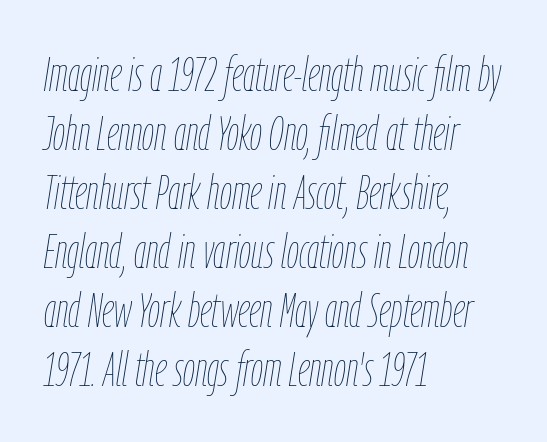
The image shows 48 px thin, condensed type, italic (leaning right); set left-aligned, line spacing 1.23x, normal letter spacing, not underlined; low stroke contrast and a medium x-height.
